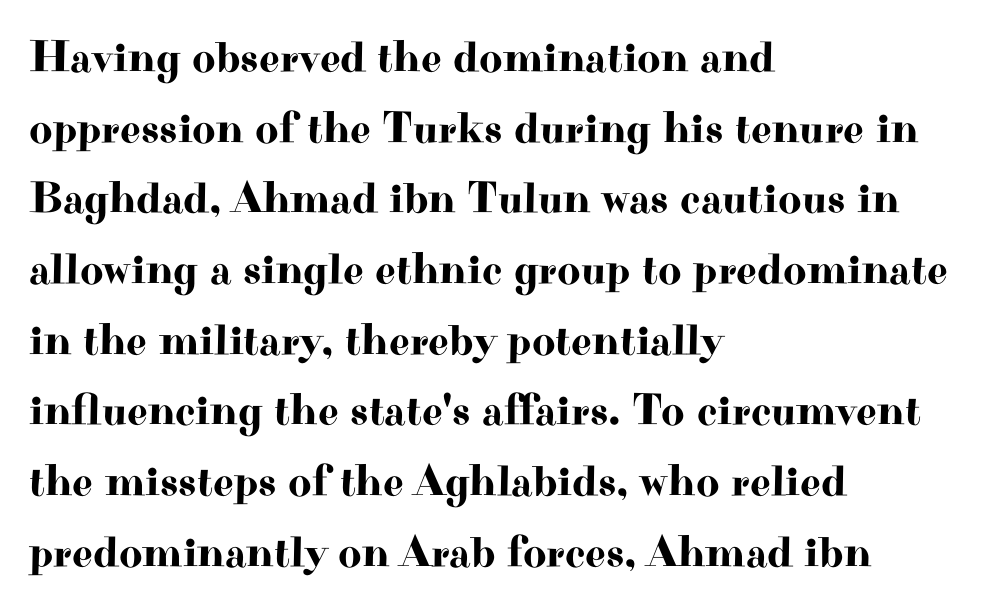
Q: Is the text italic (slanted)? A: No, it is upright.
Q: Is the typeface a serif or a sans-serif typeface? A: Serif.
Q: Is the text underlined? A: No.
Q: How is the paragraph aligned? A: Left-aligned.
Q: Is the spacing between letters normal or unusually wide? A: Normal.
Q: Is the spacing between lines tight, normal or loose? A: Normal.
Q: Width (condensed, normal, or wide)? A: Wide.
Q: Stroke contrast? A: High.
Q: x-height? A: Small.
Q: Monospaced? A: No.
